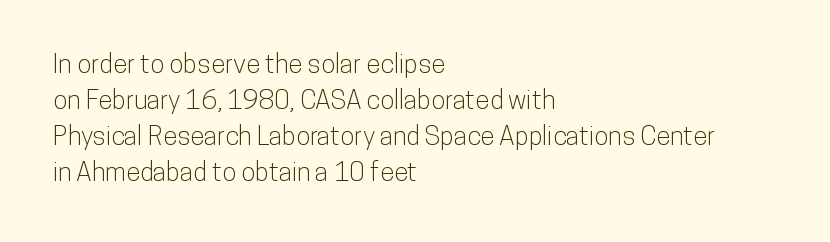
The image shows 26 px text type, upright; set left-aligned, normal line spacing (1.39x), normal letter spacing, not underlined.
